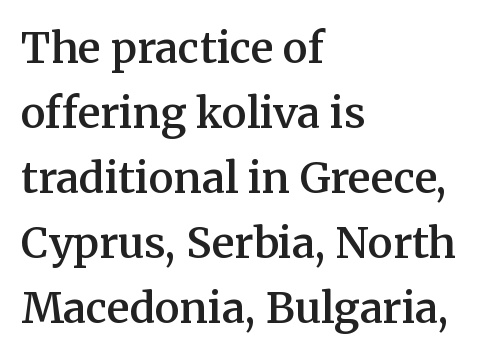
The image shows 42 px semibold serif type, upright; set left-aligned, normal line spacing (1.55x), normal letter spacing, not underlined; medium stroke contrast and a medium x-height.
